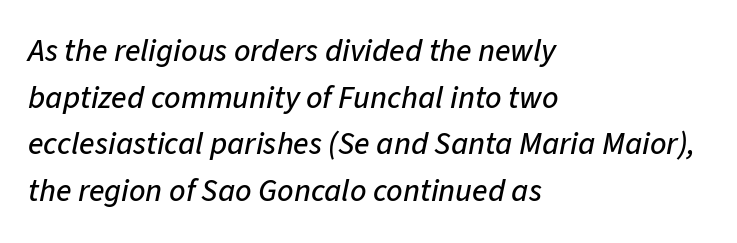
The image shows 32 px text type, italic (leaning right); set left-aligned, normal line spacing (1.46x), normal letter spacing, not underlined; low stroke contrast and a medium x-height.
